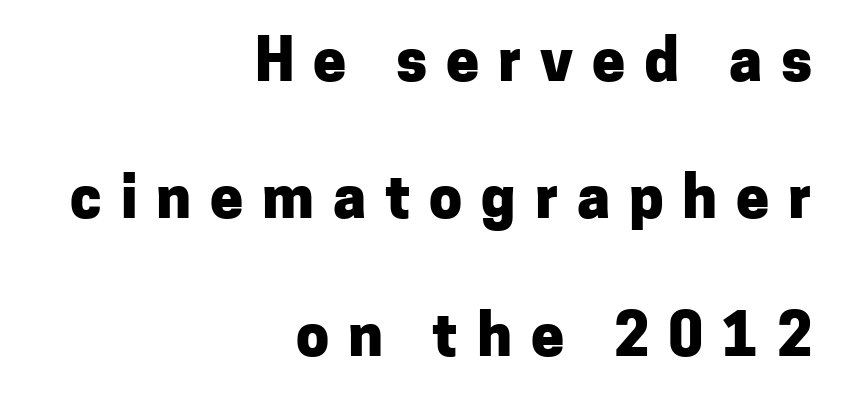
The image shows 59 px heavy sans-serif type, upright; set right-aligned, loose line spacing (2.33x), unusually wide letter spacing (+0.32 em), not underlined; low stroke contrast and a medium x-height.
